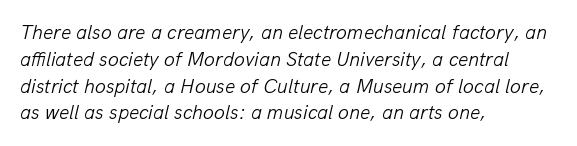
{"italic": "yes", "lean": "right", "slant_degrees": 13, "bold": "no", "underline": "no", "align": "left", "line_spacing": "normal", "line_spacing_ratio": 1.34, "letter_spacing": "normal", "letter_spacing_em": 0.0, "glyph_px": 20}
